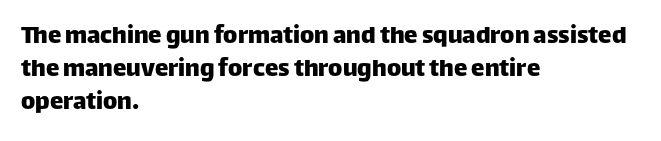
Q: Is the text italic (slanted)? A: No, it is upright.
Q: Is the text underlined? A: No.
Q: How is the paragraph aligned? A: Left-aligned.
Q: Is the spacing between letters normal or unusually wide? A: Normal.
